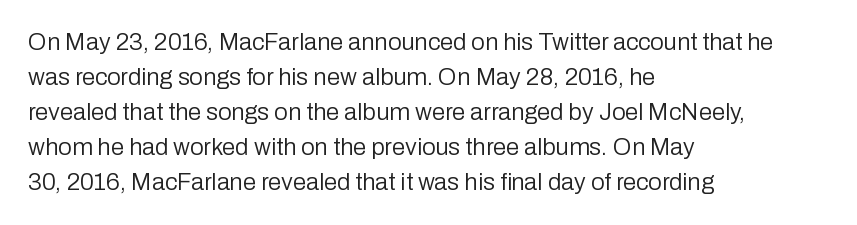
Q: Is the text bold? A: No.
Q: Is the text italic (slanted)? A: No, it is upright.
Q: Is the text underlined? A: No.
Q: How is the paragraph aligned? A: Left-aligned.
Q: Is the spacing between letters normal or unusually wide? A: Normal.
Q: Is the spacing between lines tight, normal or loose? A: Normal.
